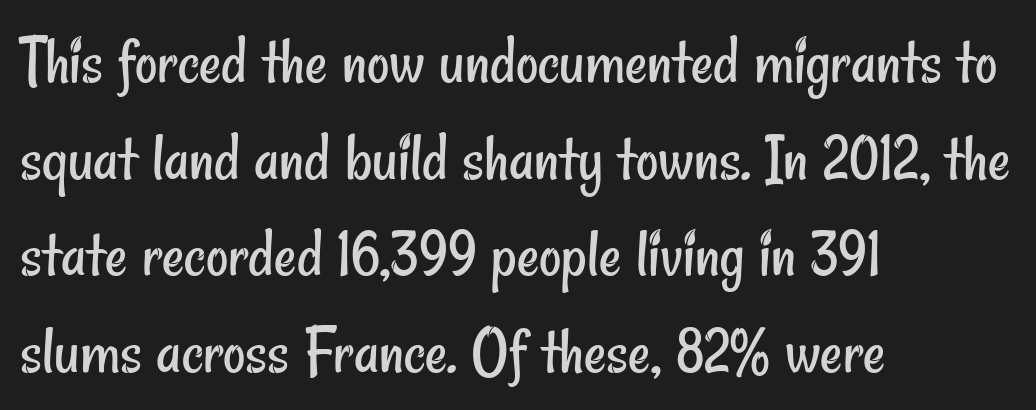
The image shows 69 px regular-weight, condensed sans-serif type; set left-aligned, normal line spacing (1.4x), normal letter spacing, not underlined; low stroke contrast and a small x-height.
